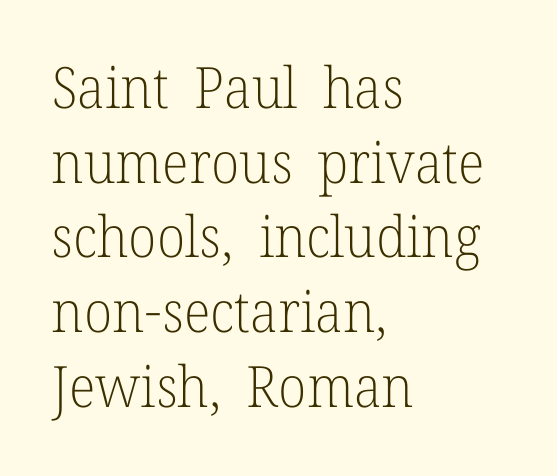
Vertical stems look standard width or narrower in stroke. The text was rendered using a seriffed face with decorative stroke endings. Short and long lines alike share a common starting point at left. Evenly set lines give the paragraph a standard silhouette. No italicization has been applied; the sample stays upright.
